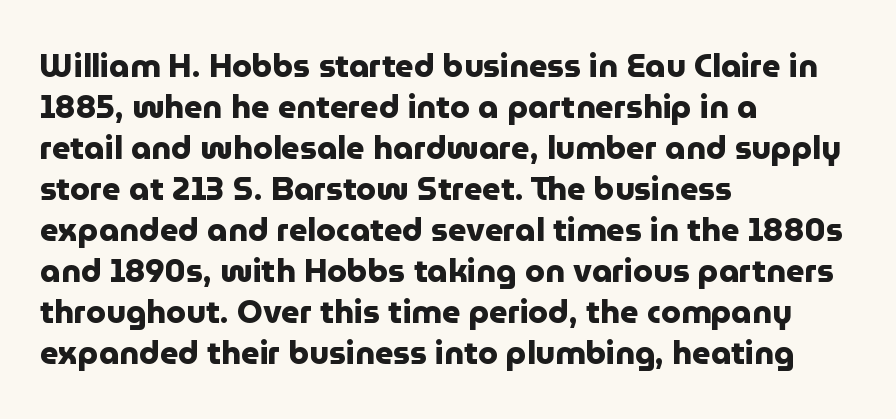
Posture: straight, roman, zero tilt. The block of text has a typical density, with ordinary space between rows. Unlike a traditional serif, this face leaves its strokes unadorned. Unmarked baselines from the first word to the last.
